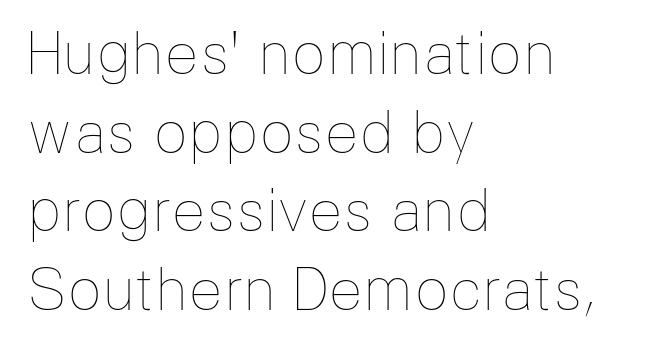
{"italic": "no", "bold": "no", "weight": "thin", "width": "normal", "stroke_contrast": "low", "x_height": "medium", "monospaced": "no", "underline": "no", "align": "left", "line_spacing": "normal", "line_spacing_ratio": 1.38, "letter_spacing": "normal", "letter_spacing_em": 0.0, "glyph_px": 57}
